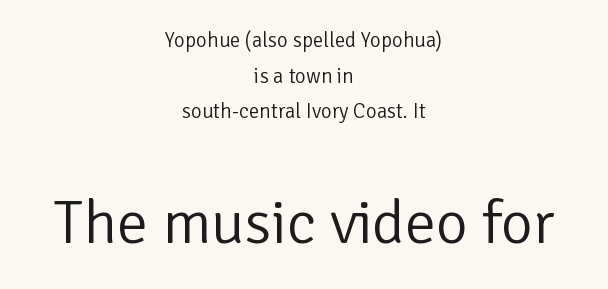
The image shows 62 px light sans-serif type, upright; set centered, normal line spacing (1.7x), normal letter spacing, not underlined; the second (bottom) block is 2.95x larger; low stroke contrast and a medium x-height.
